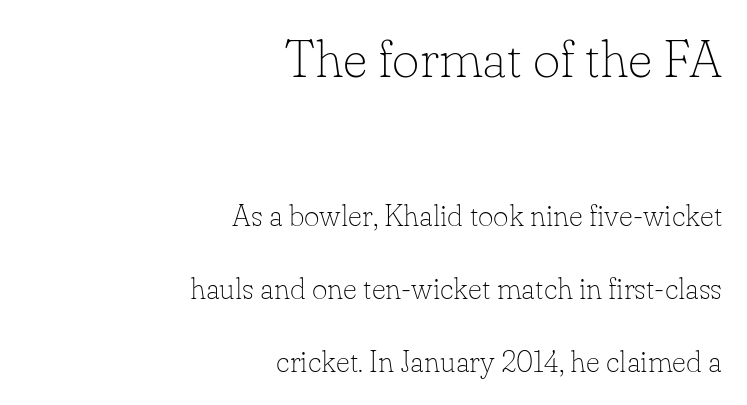
{"serif": "yes", "italic": "no", "bold": "no", "weight": "thin", "width": "normal", "stroke_contrast": "low", "x_height": "small", "monospaced": "no", "underline": "no", "align": "right", "line_spacing": "loose", "line_spacing_ratio": 2.43, "letter_spacing": "normal", "letter_spacing_em": 0.0, "larger_block": "first", "size_ratio": 1.77, "glyph_px": 53}
